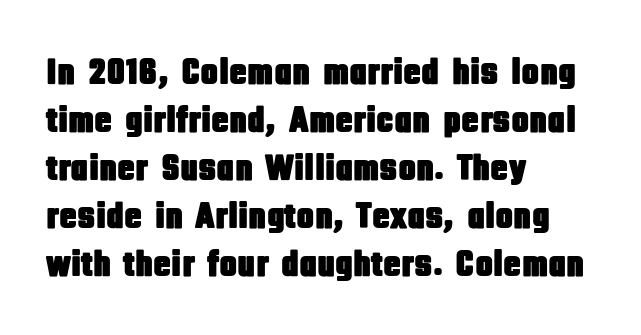
{"serif": "no", "italic": "no", "width": "condensed", "stroke_contrast": "low", "x_height": "large", "monospaced": "no", "underline": "no", "align": "left", "line_spacing": "normal", "line_spacing_ratio": 1.3, "letter_spacing": "normal", "letter_spacing_em": 0.0, "glyph_px": 37}
